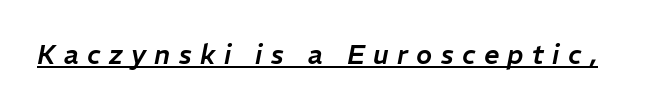
The image shows 27 px text type, italic (leaning right); set unusually wide letter spacing (+0.31 em), underlined.
